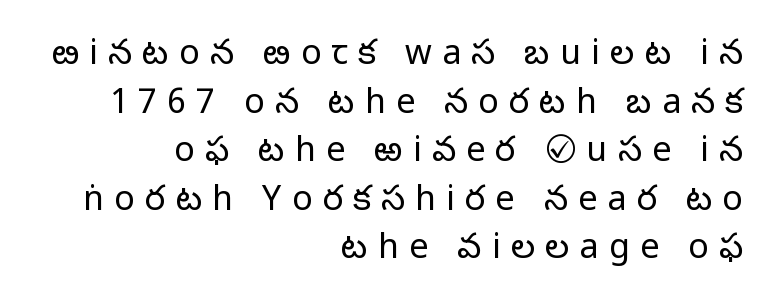
The image shows 34 px light sans-serif type, upright; set right-aligned, normal line spacing (1.43x), unusually wide letter spacing (+0.3 em), not underlined; low stroke contrast and a medium x-height.
